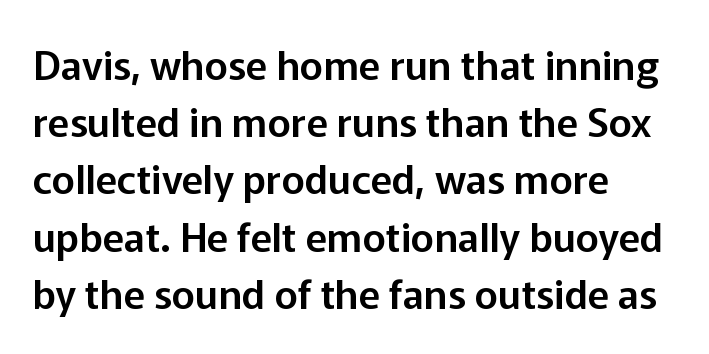
Serifs: no, the terminals of the letterforms are clean. How are the letters spaced? Ordinarily, with no added tracking. One glance says typical: line gaps are just what's usual. Line beginnings align vertically; line endings do not.
